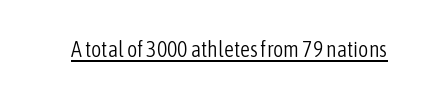
Does a line run under the words? Yes, clearly. Each word holds together tightly as a unit, with standard inter-letter gaps. When letters stand straight like this, we call the style roman or upright. Compared with a typical body face, this is equally light or lighter still.
